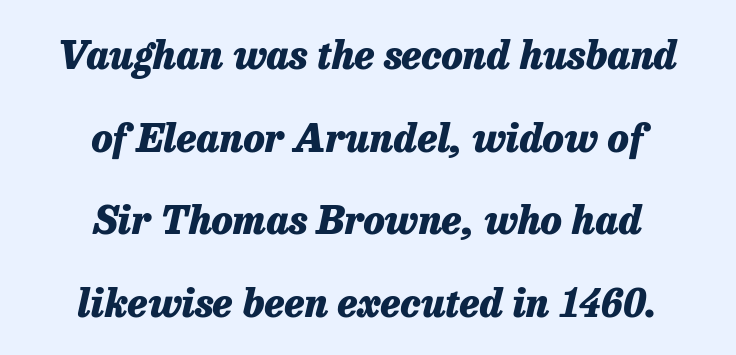
Q: Is the text bold? A: Yes.
Q: Is the text italic (slanted)? A: Yes, it leans right by about 13 degrees.
Q: Is the text underlined? A: No.
Q: How is the paragraph aligned? A: Centered.
Q: Is the spacing between letters normal or unusually wide? A: Normal.
Q: Is the spacing between lines tight, normal or loose? A: Loose.
Q: Width (condensed, normal, or wide)? A: Normal.
Q: Stroke contrast? A: Low.
Q: x-height? A: Medium.
Q: Monospaced? A: No.
